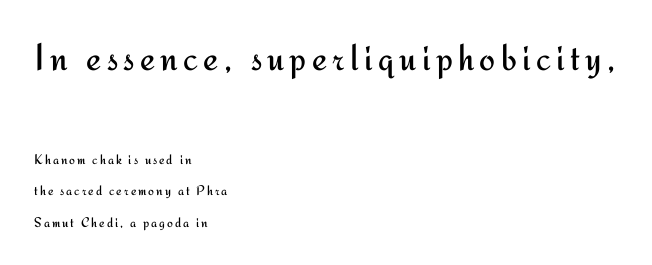
Stem width sits at or under what a default text font uses. Proportional: the letters do not fall into vertical columns. Do the letters lean? They stand straight. The space directly below the letters is spotless.
